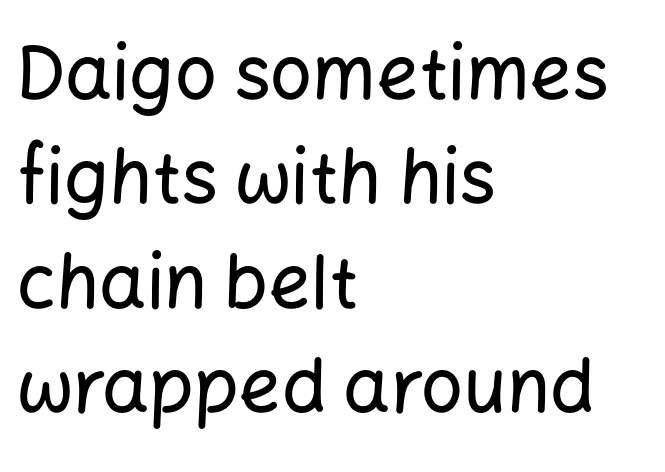
Q: Is the text italic (slanted)? A: No, it is upright.
Q: Is the typeface a serif or a sans-serif typeface? A: Sans-serif.
Q: Is the text underlined? A: No.
Q: How is the paragraph aligned? A: Left-aligned.
Q: Is the spacing between letters normal or unusually wide? A: Normal.
Q: Is the spacing between lines tight, normal or loose? A: Normal.
Q: Width (condensed, normal, or wide)? A: Normal.
Q: Stroke contrast? A: Low.
Q: x-height? A: Medium.
Q: Monospaced? A: No.
